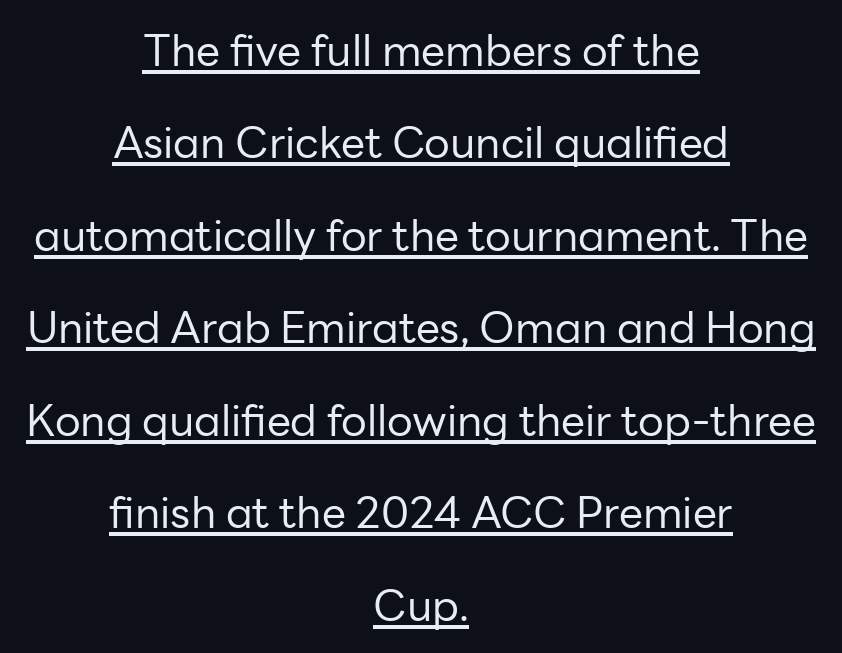
The tracking reads as untouched default to a designer's eye. A baseline rule has been typeset under these characters. Compared with typical paragraphs, the rows here are farther apart. Serifs: no, the terminals of the letterforms are clean. Character widths vary here, with narrow letters taking less room than wide ones.
